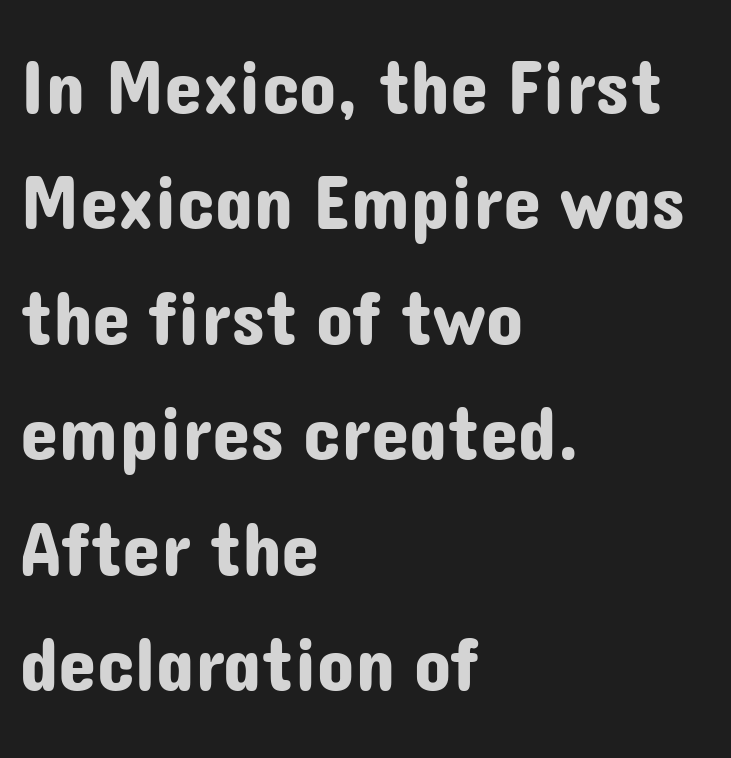
Q: Is the text italic (slanted)? A: No, it is upright.
Q: Is the typeface a serif or a sans-serif typeface? A: Sans-serif.
Q: Is the text underlined? A: No.
Q: How is the paragraph aligned? A: Left-aligned.
Q: Is the spacing between letters normal or unusually wide? A: Normal.
Q: Is the spacing between lines tight, normal or loose? A: Normal.
Q: Width (condensed, normal, or wide)? A: Normal.
Q: Stroke contrast? A: Low.
Q: x-height? A: Medium.
Q: Monospaced? A: No.
